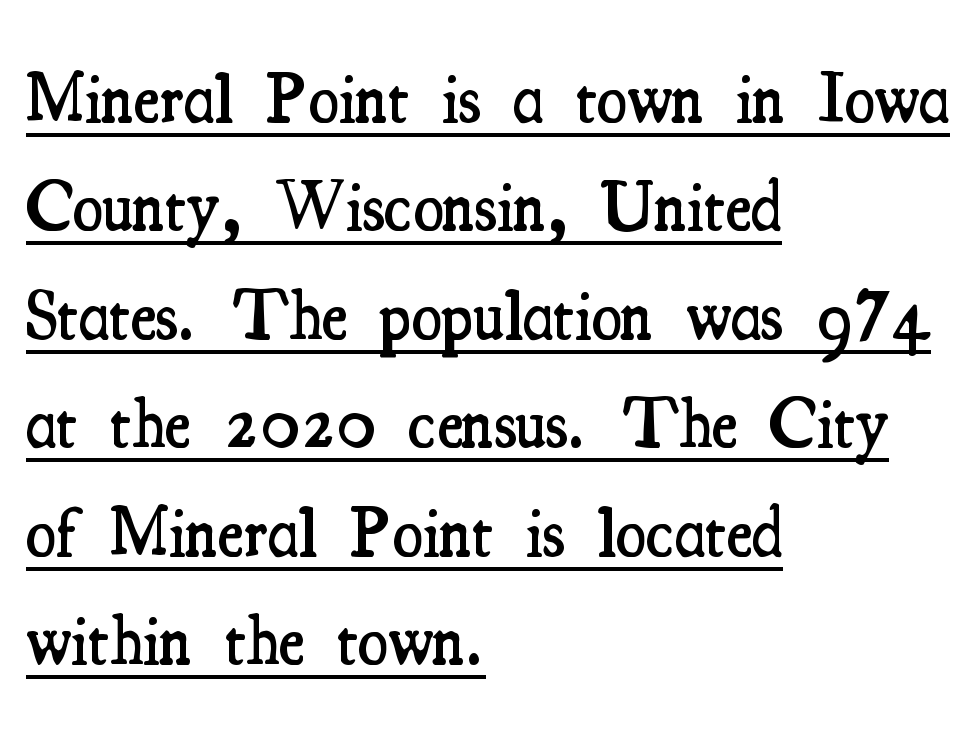
{"serif": "yes", "italic": "no", "bold": "semi", "weight": "semibold", "width": "condensed", "stroke_contrast": "medium", "x_height": "small", "monospaced": "no", "underline": "yes", "align": "left", "line_spacing": "normal", "line_spacing_ratio": 1.55, "letter_spacing": "normal", "letter_spacing_em": 0.0, "glyph_px": 70}
